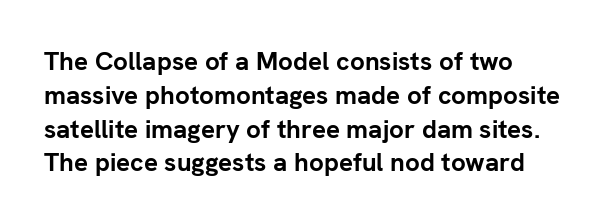
The image shows 26 px bold type, upright; set left-aligned, normal line spacing (1.3x), normal letter spacing, not underlined.
